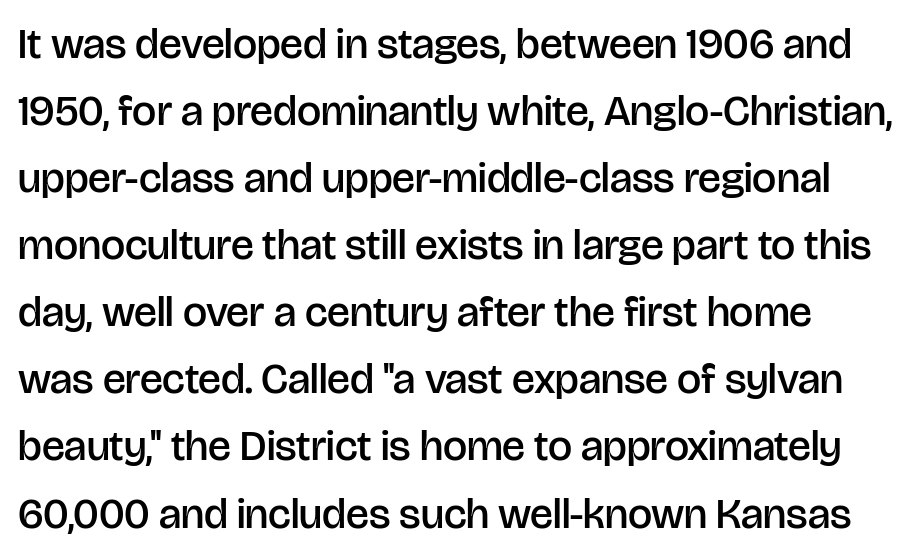
The image shows 43 px semibold sans-serif type, upright; set normal line spacing (1.56x), normal letter spacing, not underlined; low stroke contrast and a large x-height.
